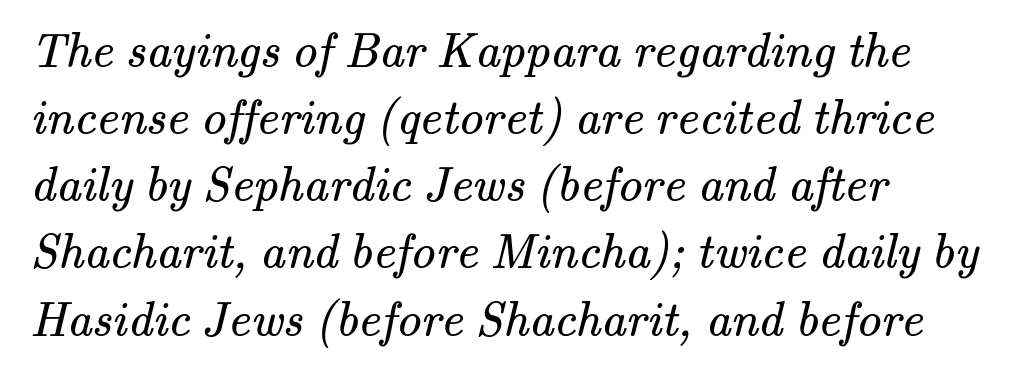
Caption: standard tracking, unaltered. The letterforms sit at book weight or below. Letterform terminals end in serifs throughout the passage. A bare baseline throughout the passage.
